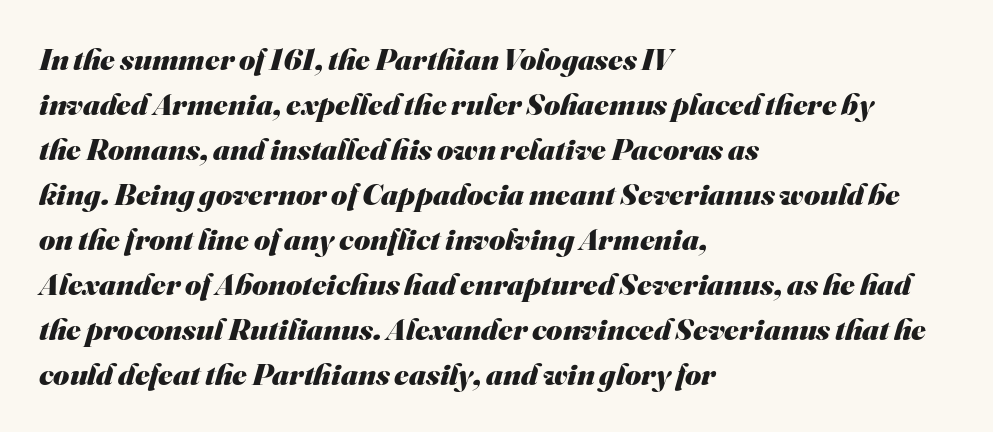
Q: Is the text bold? A: Yes.
Q: Is the typeface a serif or a sans-serif typeface? A: Sans-serif.
Q: Is the text underlined? A: No.
Q: How is the paragraph aligned? A: Left-aligned.
Q: Is the spacing between letters normal or unusually wide? A: Normal.
Q: Is the spacing between lines tight, normal or loose? A: Normal.
Q: Width (condensed, normal, or wide)? A: Normal.
Q: Stroke contrast? A: Medium.
Q: x-height? A: Small.
Q: Monospaced? A: No.
